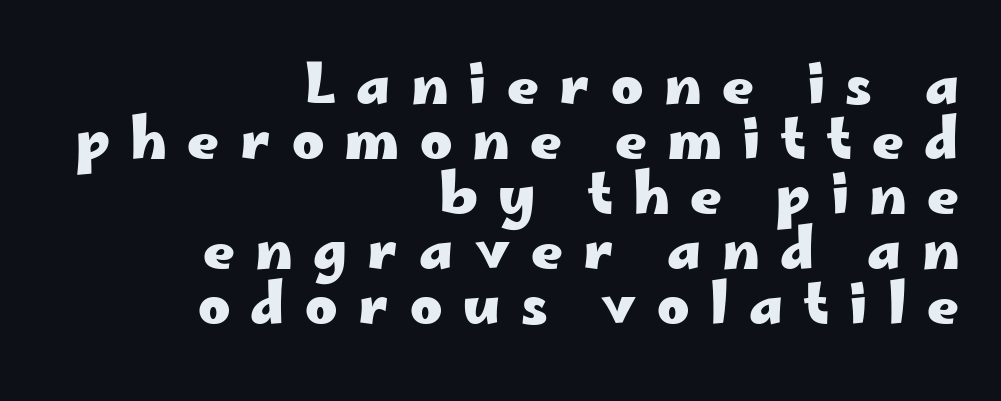
Does extra space separate the letters? Yes, quite a lot of it. This sample uses an upright cut, with every glyph sitting square on the baseline. A typesetter would label this face a sans. Casual observation: everything's shoved over to the right. These lines are rendered in a variable-pitch font.
